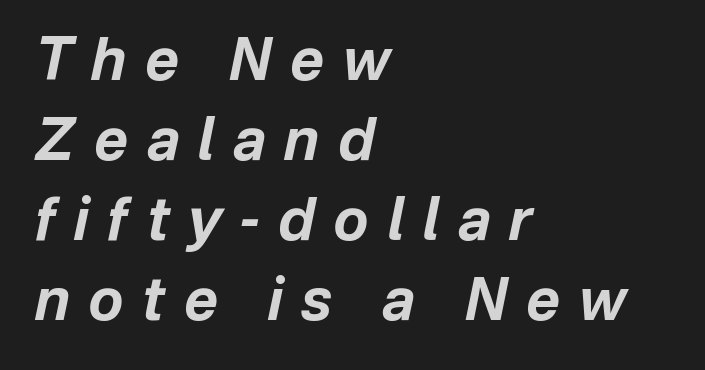
The image shows 58 px bold type, italic (leaning right); set left-aligned, normal line spacing (1.38x), unusually wide letter spacing (+0.32 em), not underlined; low stroke contrast and a medium x-height.
